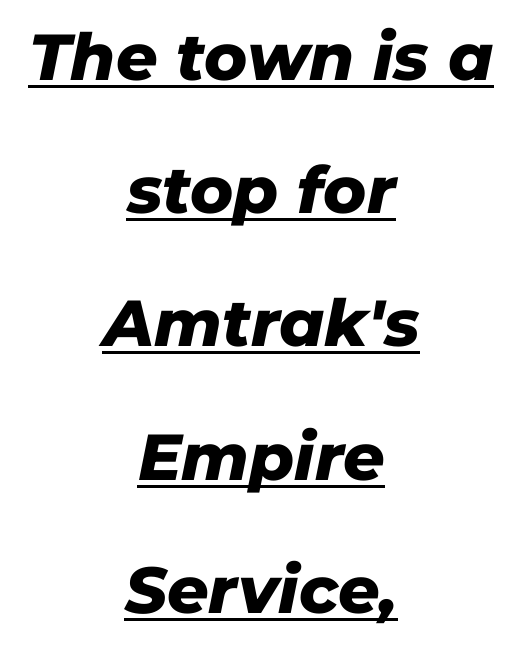
The image shows 65 px heavy type, italic (leaning right); set centered, loose line spacing (2.05x), normal letter spacing, underlined; low stroke contrast and a medium x-height.
